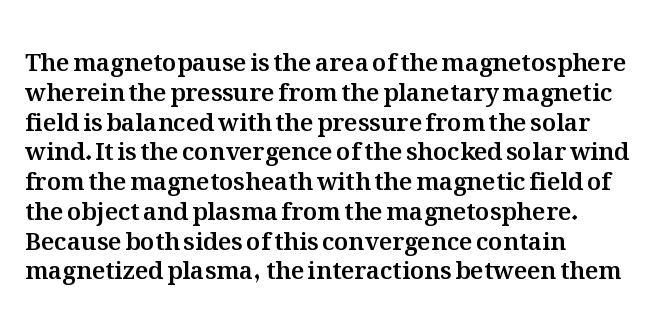
This sample uses an upright cut, with every glyph sitting square on the baseline. The space beneath each line is pristine and unruled. Short note: letters normally spaced. A classic flush-left, rag-right setting is used for this passage.
